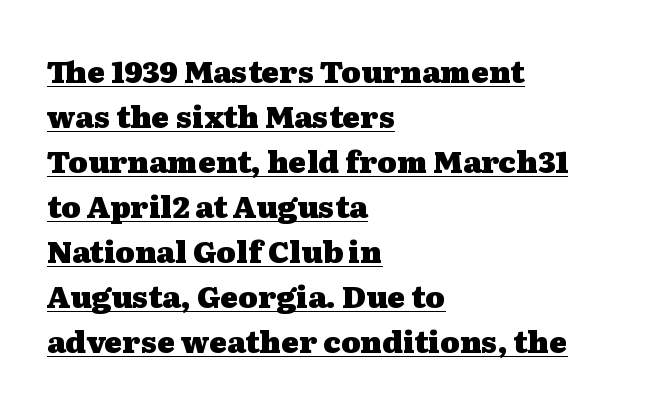
{"serif": "yes", "italic": "no", "bold": "yes", "weight": "heavy", "width": "wide", "stroke_contrast": "medium", "x_height": "medium", "monospaced": "no", "underline": "yes", "align": "left", "line_spacing": "normal", "line_spacing_ratio": 1.5, "letter_spacing": "normal", "letter_spacing_em": 0.0, "glyph_px": 30}
